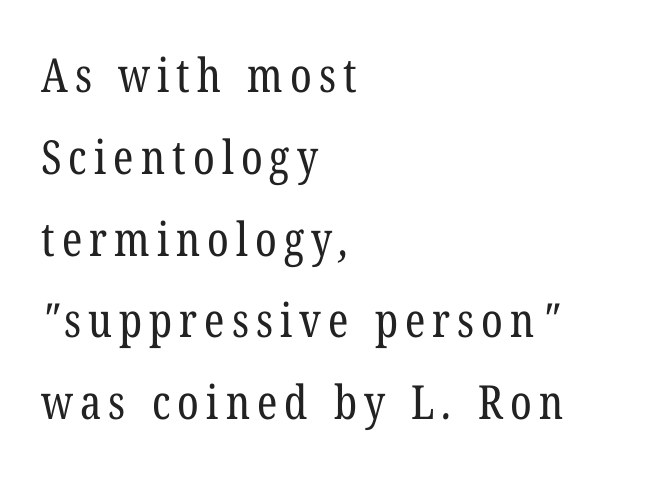
The image shows 47 px regular-weight, condensed serif type; set left-aligned, line spacing 1.74x, not underlined; low stroke contrast and a medium x-height.
